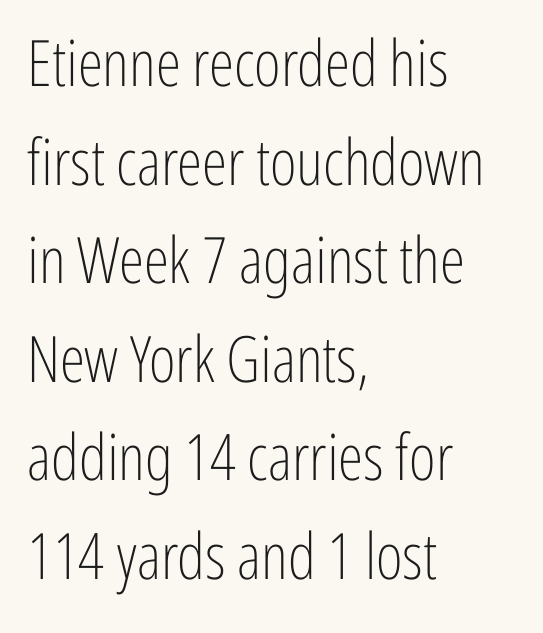
{"serif": "no", "italic": "no", "bold": "no", "weight": "light", "width": "condensed", "stroke_contrast": "low", "x_height": "medium", "monospaced": "no", "underline": "no", "align": "left", "line_spacing": "normal", "line_spacing_ratio": 1.54, "letter_spacing": "normal", "letter_spacing_em": 0.0, "glyph_px": 64}
